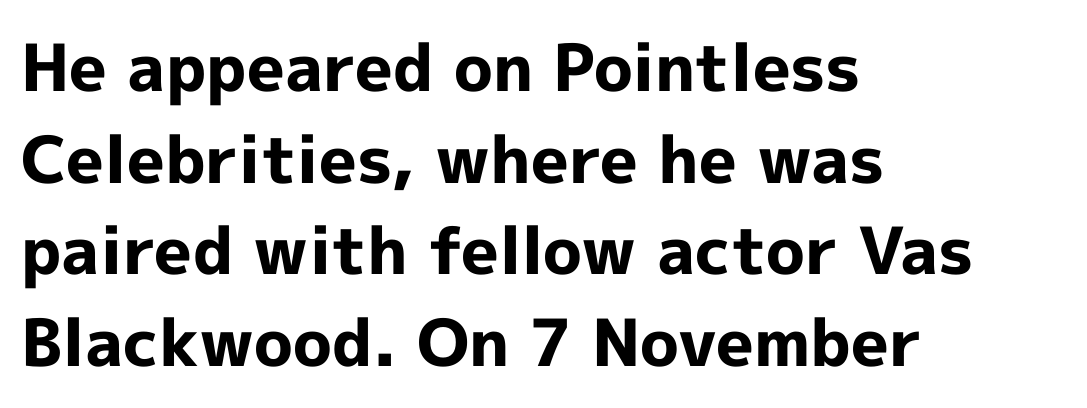
The image shows 65 px bold sans-serif type, upright; set left-aligned, normal line spacing (1.41x), normal letter spacing, not underlined; a medium x-height.
